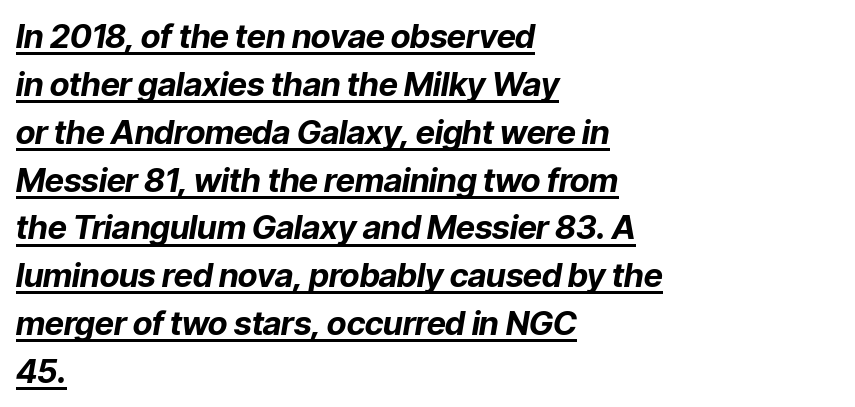
{"italic": "yes", "lean": "right", "slant_degrees": 9, "bold": "yes", "weight": "bold", "width": "normal", "stroke_contrast": "low", "x_height": "medium", "monospaced": "no", "underline": "yes", "align": "left", "line_spacing": "normal", "line_spacing_ratio": 1.45, "letter_spacing": "normal", "letter_spacing_em": 0.0, "glyph_px": 33}
